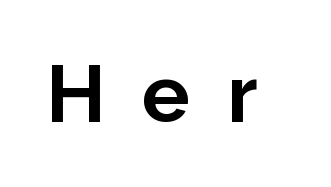
{"serif": "no", "italic": "no", "bold": "yes", "weight": "bold", "width": "normal", "stroke_contrast": "low", "x_height": "medium", "monospaced": "no", "underline": "no", "letter_spacing": "wide", "letter_spacing_em": 0.46, "glyph_px": 80}
